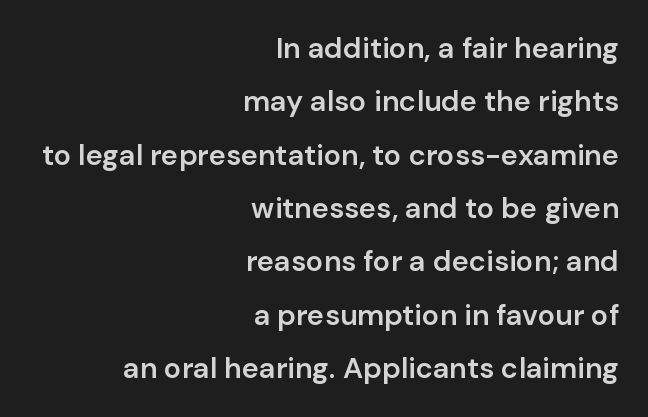
The glyphs have the mass of a demibold cut, below bold. The passage shown is typed in a proportional face where columns would drift. Does extra space separate the letters? No, they use regular spacing. Short and long lines alike share a common ending point at right. If you drew a line through each stem, it would be perfectly vertical. The area under the type is left untouched.
